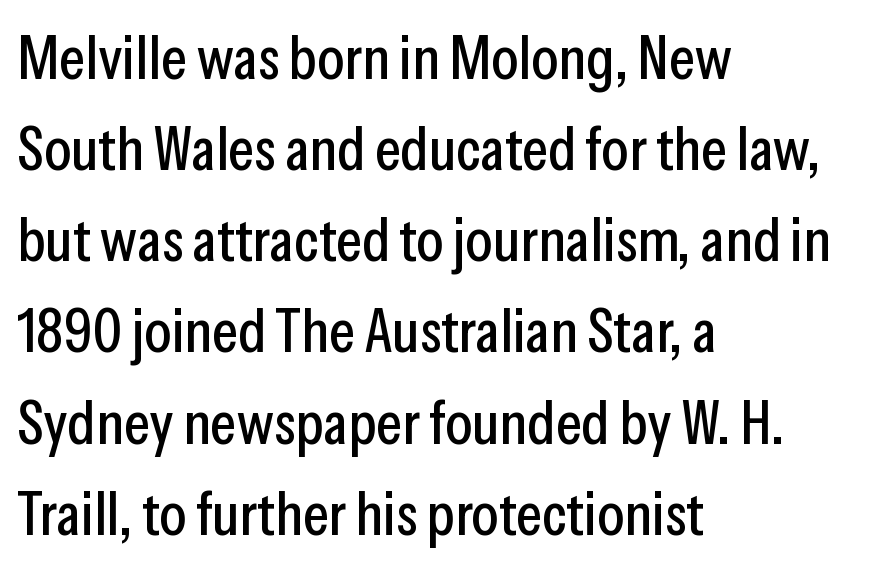
Q: Is the text italic (slanted)? A: No, it is upright.
Q: Is the typeface a serif or a sans-serif typeface? A: Sans-serif.
Q: Is the text underlined? A: No.
Q: How is the paragraph aligned? A: Left-aligned.
Q: Is the spacing between letters normal or unusually wide? A: Normal.
Q: Is the spacing between lines tight, normal or loose? A: Normal.
Q: Width (condensed, normal, or wide)? A: Condensed.
Q: Stroke contrast? A: Low.
Q: x-height? A: Medium.
Q: Monospaced? A: No.
